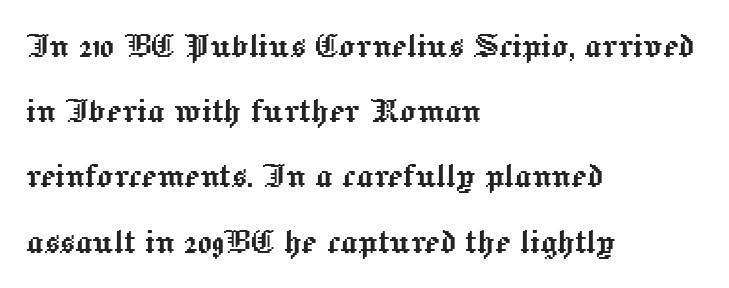
{"italic": "no", "width": "normal", "x_height": "medium", "monospaced": "no", "underline": "no", "align": "left", "line_spacing": "normal", "line_spacing_ratio": 1.59, "letter_spacing": "normal", "letter_spacing_em": 0.0, "glyph_px": 41}
